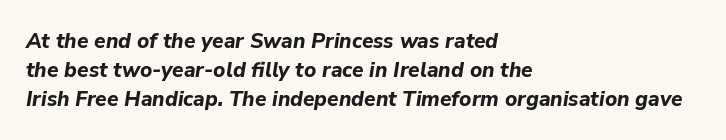
Q: Is the text bold? A: Yes.
Q: Is the text italic (slanted)? A: Yes, it leans right by about 9 degrees.
Q: Is the text underlined? A: No.
Q: How is the paragraph aligned? A: Left-aligned.
Q: Is the spacing between letters normal or unusually wide? A: Normal.
Q: Is the spacing between lines tight, normal or loose? A: Normal.
